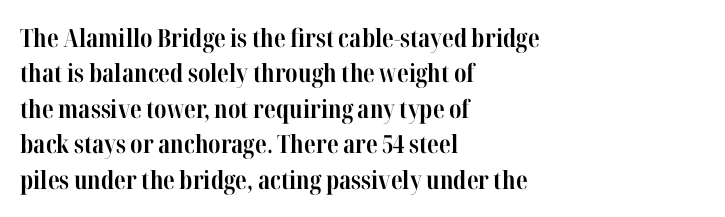
{"italic": "no", "bold": "yes", "underline": "no", "align": "left", "line_spacing": "normal", "line_spacing_ratio": 1.42, "letter_spacing": "normal", "letter_spacing_em": 0.0, "glyph_px": 25}
